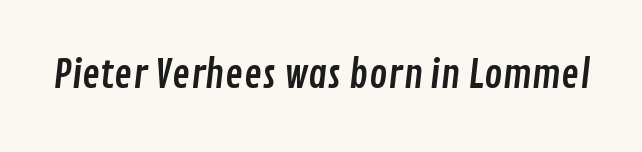
Q: Is the typeface a serif or a sans-serif typeface? A: Sans-serif.
Q: Is the text underlined? A: No.
Q: Is the spacing between letters normal or unusually wide? A: Normal.
Q: Width (condensed, normal, or wide)? A: Condensed.
Q: Stroke contrast? A: Low.
Q: x-height? A: Medium.
Q: Monospaced? A: No.
